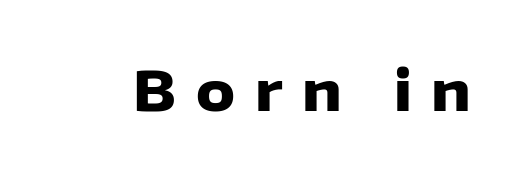
The image shows 55 px heavy sans-serif type, upright; set unusually wide letter spacing (+0.36 em), not underlined; low stroke contrast and a medium x-height.
